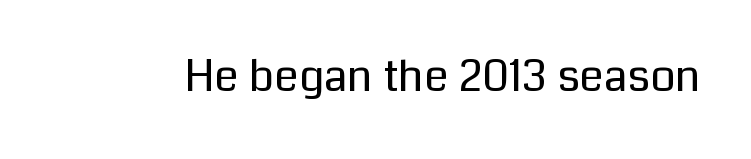
Q: Is the text bold? A: No.
Q: Is the text italic (slanted)? A: No, it is upright.
Q: Is the typeface a serif or a sans-serif typeface? A: Sans-serif.
Q: Is the text underlined? A: No.
Q: Is the spacing between letters normal or unusually wide? A: Normal.
Q: Width (condensed, normal, or wide)? A: Normal.
Q: Stroke contrast? A: Low.
Q: x-height? A: Medium.
Q: Monospaced? A: No.
